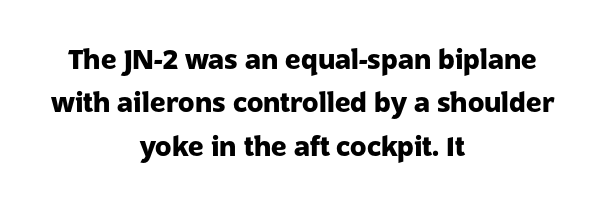
{"italic": "no", "bold": "yes", "underline": "no", "align": "center", "line_spacing": "normal", "line_spacing_ratio": 1.61, "letter_spacing": "normal", "letter_spacing_em": 0.0, "glyph_px": 27}
